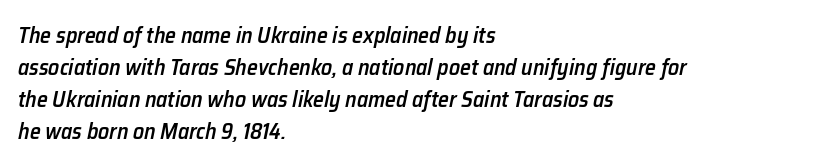
The image shows 22 px text type, italic (leaning right); set left-aligned, normal line spacing (1.46x), normal letter spacing, not underlined.
